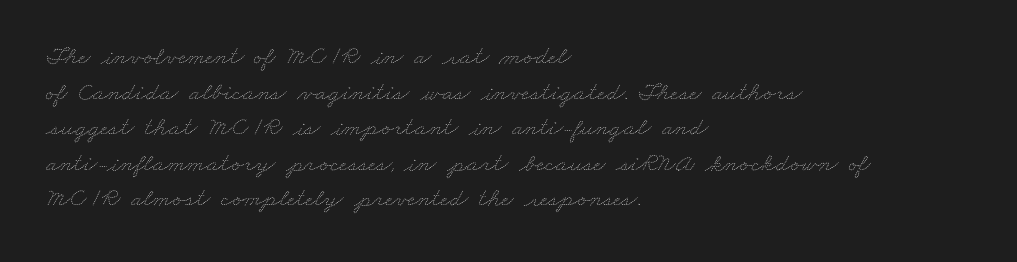
The horizontal fit of the characters is conventional and even. Quick note: interline space is typical. Reading down the block, your eye returns to a fixed left position each line. Compared with a typical body face, this is equally light or lighter still. Quick note: underline off.
